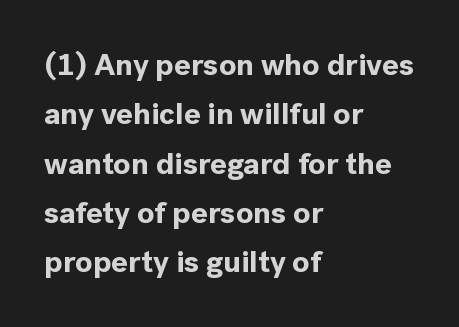
Baseline-to-baseline distance is the conventional proportion of letter height. The rendering uses natural spacing where letterforms have individual widths. Descenders hang freely into open space. Characters follow at the spacing the type designer built in.
